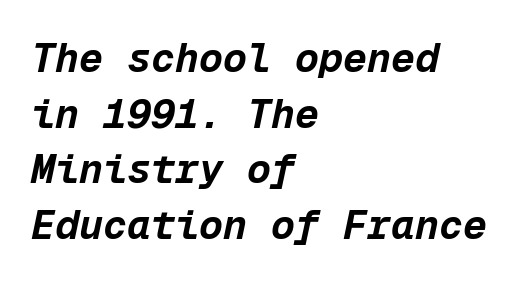
The image shows 40 px bold type, italic (leaning right), monospaced; set left-aligned, normal line spacing (1.39x), normal letter spacing, not underlined; low stroke contrast and a medium x-height.
